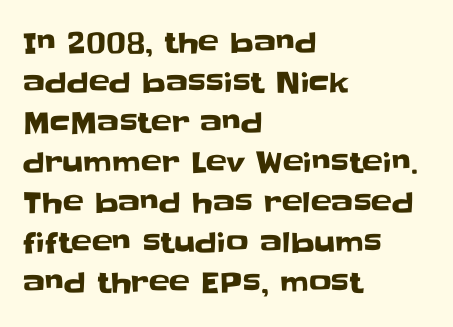
The image shows 28 px sans-serif type, upright; set left-aligned, normal line spacing (1.43x), normal letter spacing, not underlined; low stroke contrast and a large x-height.
